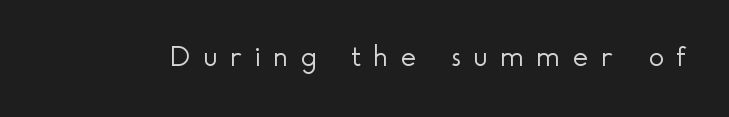
{"serif": "no", "italic": "no", "bold": "no", "weight": "light", "width": "normal", "x_height": "small", "monospaced": "no", "underline": "no", "letter_spacing": "wide", "letter_spacing_em": 0.42, "glyph_px": 30}
